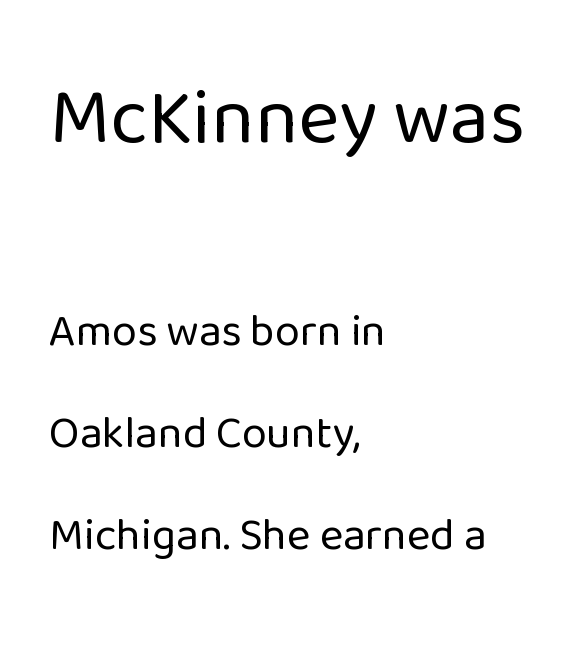
The image shows 79 px regular-weight sans-serif type, upright; set left-aligned, loose line spacing (2.27x), normal letter spacing, not underlined; the first (top) block is 1.76x larger; low stroke contrast and a medium x-height.
